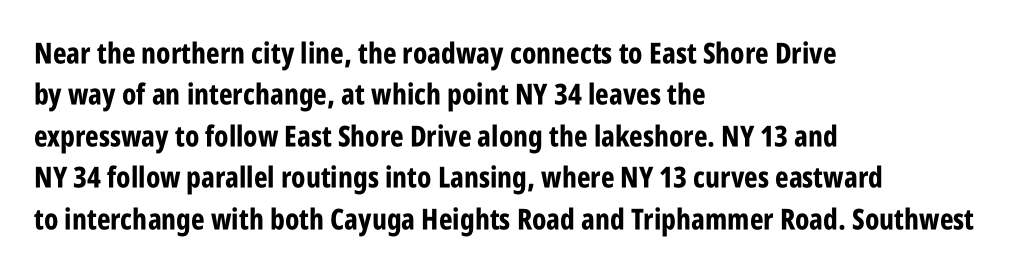
The image shows 29 px bold, condensed sans-serif type, upright; set left-aligned, normal line spacing (1.43x), normal letter spacing, not underlined; low stroke contrast and a large x-height.
